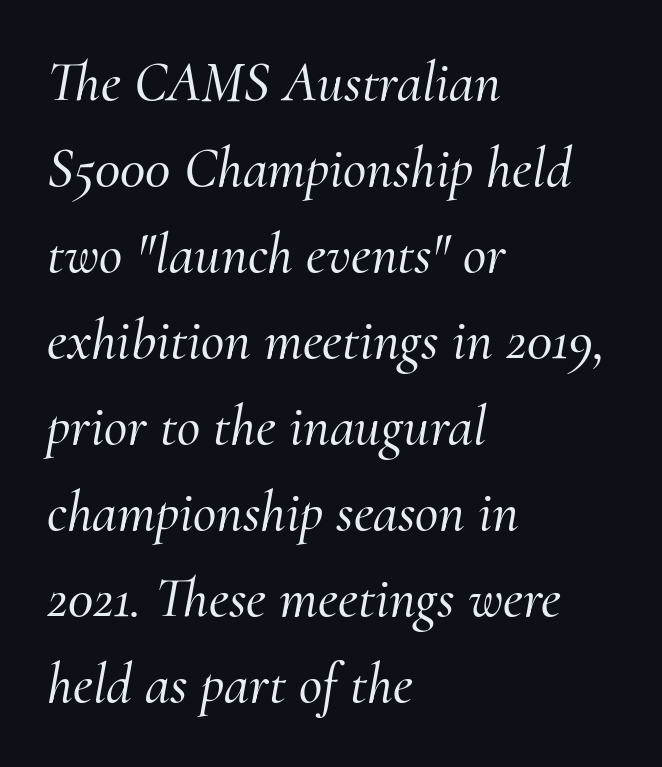
The image shows 57 px serif type, italic (leaning right); set left-aligned, normal line spacing (1.51x), normal letter spacing, not underlined; medium stroke contrast and a small x-height.
